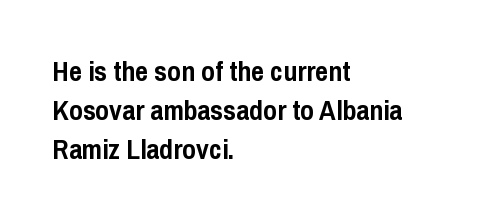
{"serif": "no", "italic": "no", "bold": "yes", "weight": "semibold", "width": "condensed", "stroke_contrast": "low", "x_height": "medium", "monospaced": "no", "underline": "no", "align": "left", "line_spacing": "normal", "line_spacing_ratio": 1.39, "letter_spacing": "normal", "letter_spacing_em": 0.0, "glyph_px": 28}
